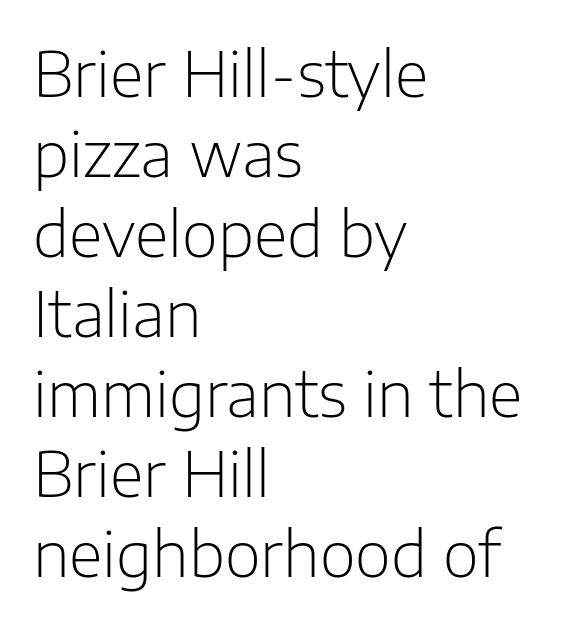
Q: Is the text bold? A: No.
Q: Is the text italic (slanted)? A: No, it is upright.
Q: Is the typeface a serif or a sans-serif typeface? A: Sans-serif.
Q: Is the text underlined? A: No.
Q: How is the paragraph aligned? A: Left-aligned.
Q: Is the spacing between letters normal or unusually wide? A: Normal.
Q: Is the spacing between lines tight, normal or loose? A: Normal.
Q: Width (condensed, normal, or wide)? A: Normal.
Q: Stroke contrast? A: Low.
Q: x-height? A: Medium.
Q: Monospaced? A: No.
